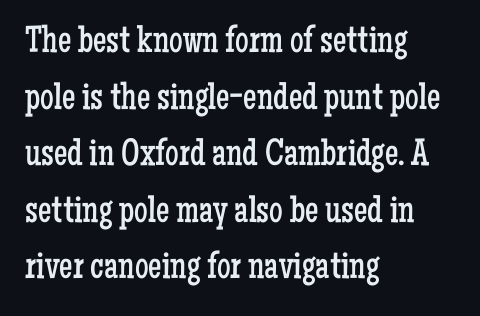
Q: Is the text bold? A: No.
Q: Is the text italic (slanted)? A: No, it is upright.
Q: Is the typeface a serif or a sans-serif typeface? A: Serif.
Q: Is the text underlined? A: No.
Q: How is the paragraph aligned? A: Left-aligned.
Q: Is the spacing between letters normal or unusually wide? A: Normal.
Q: Is the spacing between lines tight, normal or loose? A: Normal.
Q: Width (condensed, normal, or wide)? A: Condensed.
Q: Stroke contrast? A: Low.
Q: x-height? A: Medium.
Q: Monospaced? A: No.
